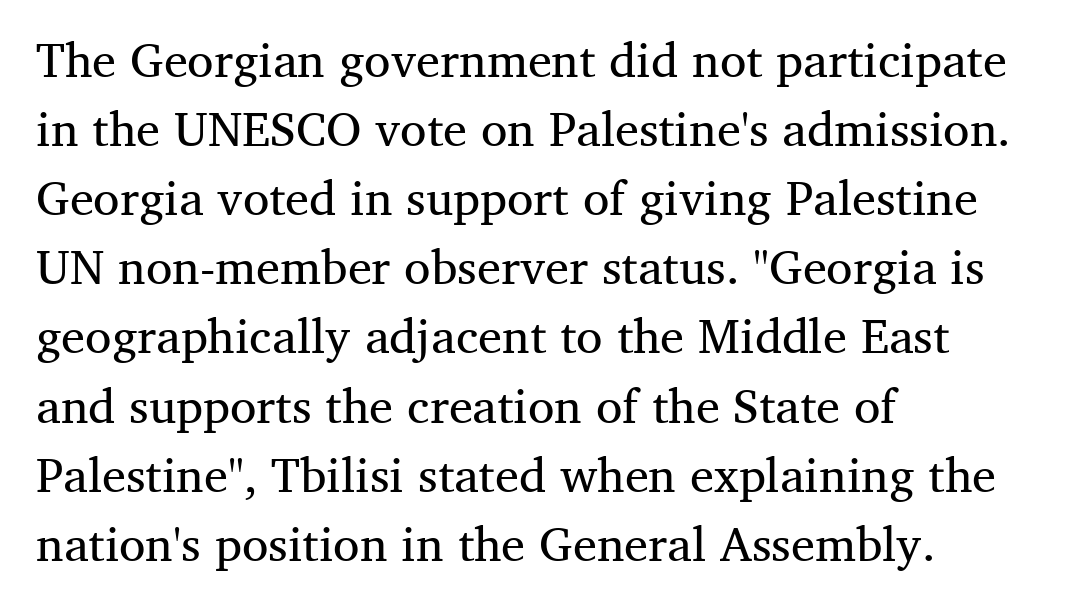
{"serif": "yes", "italic": "no", "bold": "no", "weight": "regular", "width": "normal", "stroke_contrast": "medium", "x_height": "medium", "monospaced": "no", "underline": "no", "align": "left", "line_spacing": "normal", "line_spacing_ratio": 1.44, "letter_spacing": "normal", "letter_spacing_em": 0.0, "glyph_px": 48}
